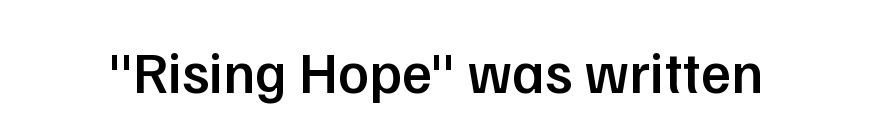
{"serif": "no", "italic": "no", "bold": "semi", "weight": "semibold", "width": "normal", "stroke_contrast": "low", "x_height": "medium", "monospaced": "no", "underline": "no", "letter_spacing": "normal", "letter_spacing_em": 0.0, "glyph_px": 58}
